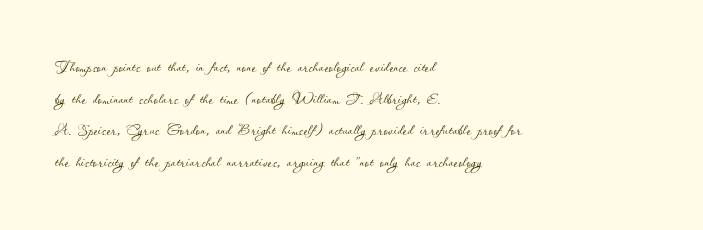
{"bold": "no", "underline": "no", "align": "left", "line_spacing": "normal", "line_spacing_ratio": 1.51, "letter_spacing": "normal", "letter_spacing_em": 0.0, "glyph_px": 21}
